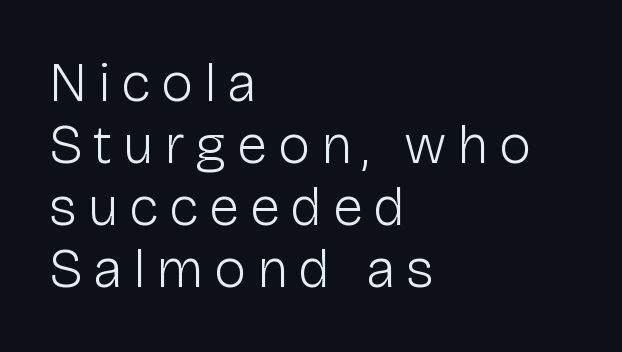
Q: Is the text bold? A: No.
Q: Is the text italic (slanted)? A: No, it is upright.
Q: Is the typeface a serif or a sans-serif typeface? A: Sans-serif.
Q: Is the text underlined? A: No.
Q: How is the paragraph aligned? A: Left-aligned.
Q: Is the spacing between lines tight, normal or loose? A: Tight.
Q: Width (condensed, normal, or wide)? A: Normal.
Q: Stroke contrast? A: Low.
Q: x-height? A: Medium.
Q: Monospaced? A: No.
